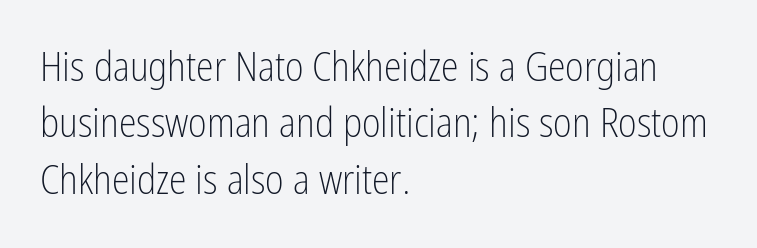
The image shows 40 px light, condensed sans-serif type, upright; set left-aligned, normal line spacing (1.41x), normal letter spacing, not underlined; low stroke contrast and a medium x-height.
